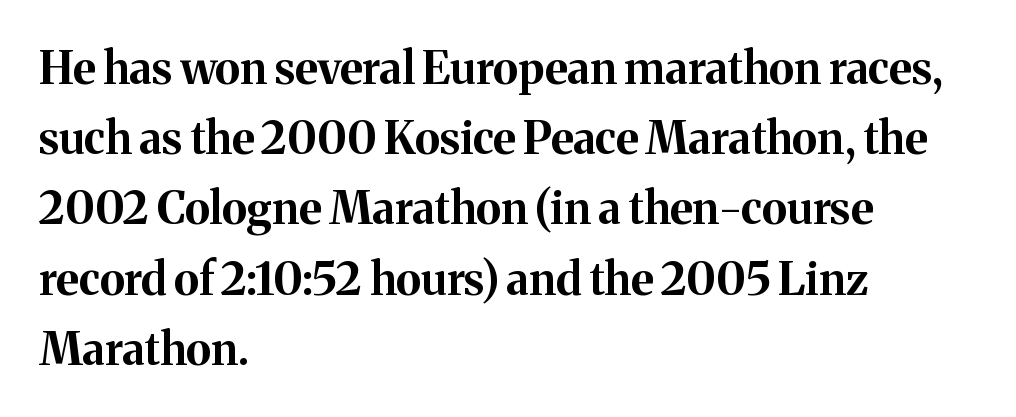
Q: Is the text bold? A: Yes.
Q: Is the text italic (slanted)? A: No, it is upright.
Q: Is the typeface a serif or a sans-serif typeface? A: Serif.
Q: Is the text underlined? A: No.
Q: How is the paragraph aligned? A: Left-aligned.
Q: Is the spacing between letters normal or unusually wide? A: Normal.
Q: Is the spacing between lines tight, normal or loose? A: Normal.
Q: Width (condensed, normal, or wide)? A: Normal.
Q: Stroke contrast? A: Medium.
Q: x-height? A: Medium.
Q: Monospaced? A: No.
